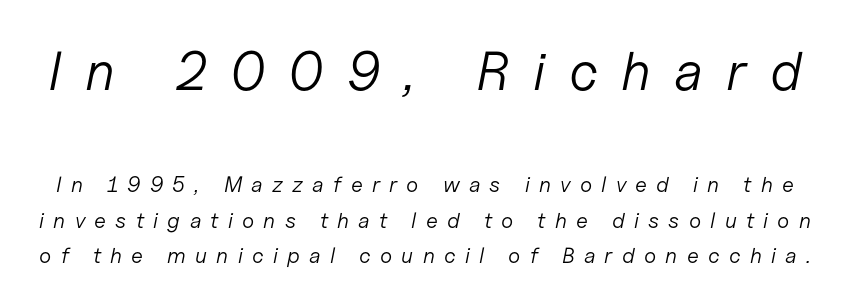
Q: Is the text bold? A: No.
Q: Is the text italic (slanted)? A: Yes, it leans right by about 11 degrees.
Q: Is the text underlined? A: No.
Q: Is the spacing between letters normal or unusually wide? A: Unusually wide.
Q: Is the spacing between lines tight, normal or loose? A: Normal.
Q: Which block of text is set in a larger size, the first (top) or the second (bottom)? A: The first (top) one.
Q: Width (condensed, normal, or wide)? A: Normal.
Q: Stroke contrast? A: Low.
Q: x-height? A: Medium.
Q: Monospaced? A: No.
